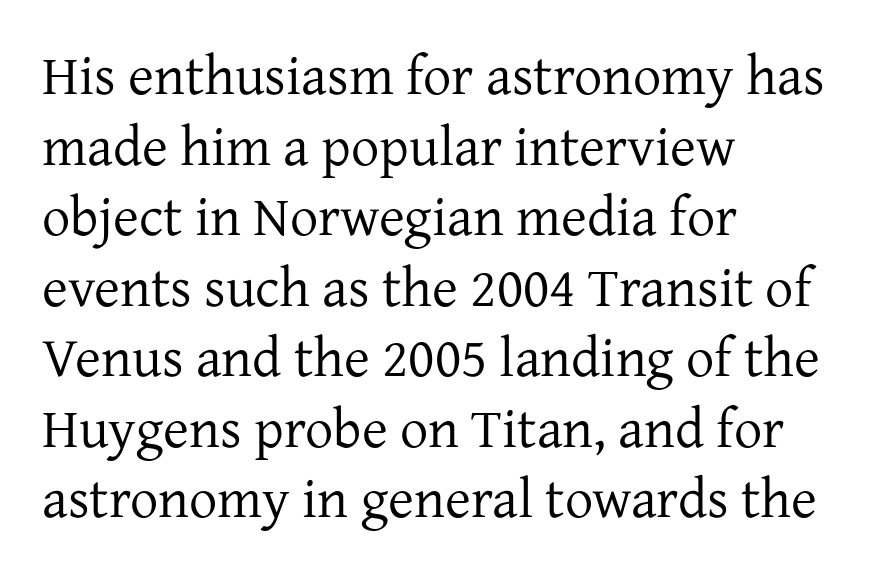
Q: Is the text bold? A: No.
Q: Is the text italic (slanted)? A: No, it is upright.
Q: Is the typeface a serif or a sans-serif typeface? A: Serif.
Q: Is the text underlined? A: No.
Q: How is the paragraph aligned? A: Left-aligned.
Q: Is the spacing between letters normal or unusually wide? A: Normal.
Q: Is the spacing between lines tight, normal or loose? A: Normal.
Q: Width (condensed, normal, or wide)? A: Normal.
Q: Stroke contrast? A: Low.
Q: x-height? A: Medium.
Q: Monospaced? A: No.
